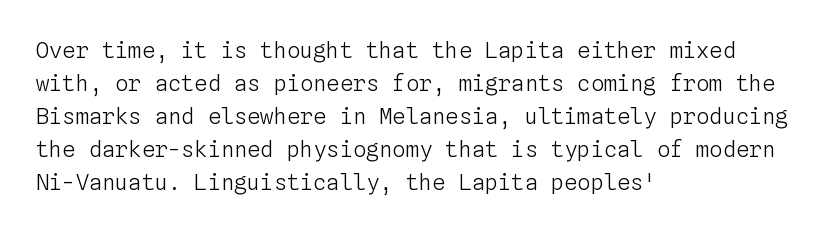
The image shows 22 px text type, upright; set left-aligned, normal line spacing (1.5x), normal letter spacing, not underlined.
